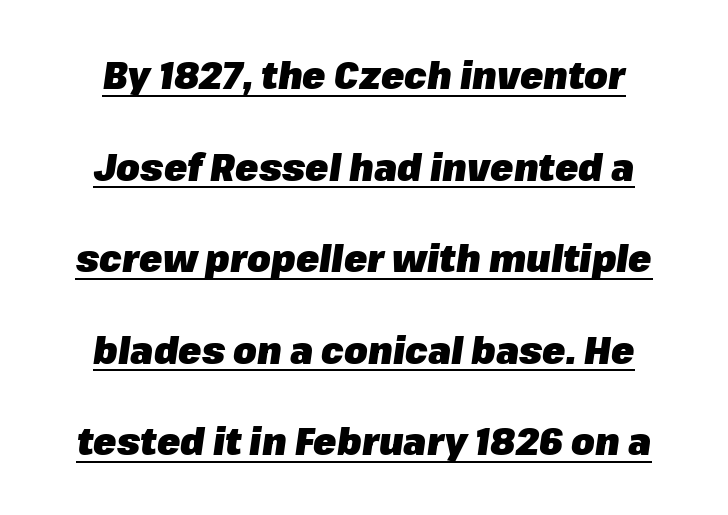
Character widths vary here, with narrow letters taking less room than wide ones. A dark, heavy texture on the line: the type is bold. Leading is clearly above the norm, producing a sparse column. Somebody hit Ctrl+U on this one — the words are underlined. Inter-character spacing is left at the font's built-in metrics.
